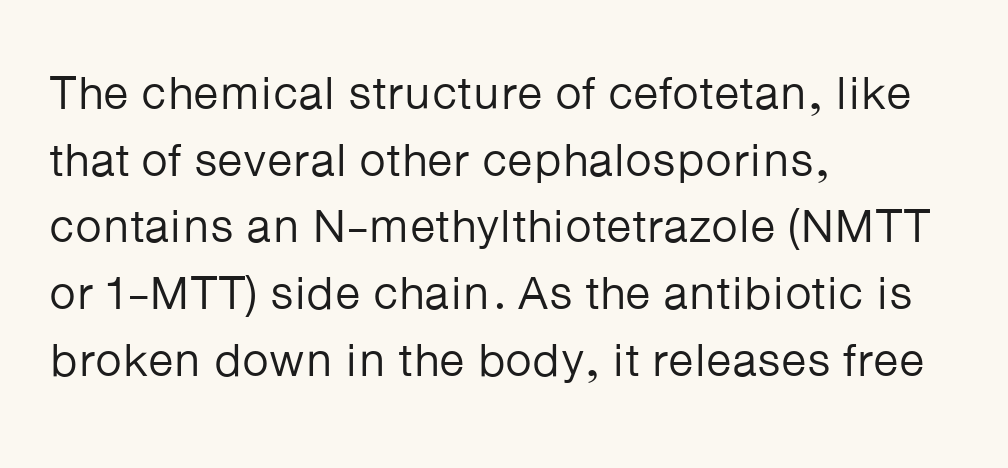
{"serif": "no", "italic": "no", "bold": "no", "weight": "regular", "width": "normal", "stroke_contrast": "low", "x_height": "medium", "monospaced": "no", "underline": "no", "align": "left", "line_spacing": "normal", "line_spacing_ratio": 1.42, "letter_spacing": "normal", "letter_spacing_em": 0.0, "glyph_px": 47}
